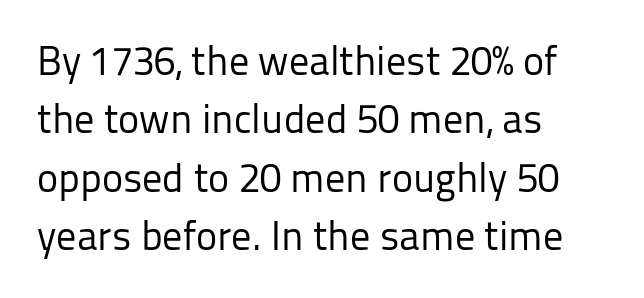
Q: Is the text bold? A: No.
Q: Is the text italic (slanted)? A: No, it is upright.
Q: Is the typeface a serif or a sans-serif typeface? A: Sans-serif.
Q: Is the text underlined? A: No.
Q: How is the paragraph aligned? A: Left-aligned.
Q: Is the spacing between letters normal or unusually wide? A: Normal.
Q: Is the spacing between lines tight, normal or loose? A: Normal.
Q: Width (condensed, normal, or wide)? A: Normal.
Q: Stroke contrast? A: Low.
Q: x-height? A: Medium.
Q: Monospaced? A: No.
